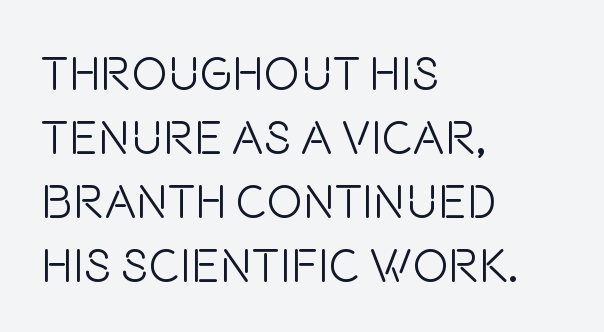
{"serif": "no", "italic": "no", "bold": "no", "weight": "light", "width": "condensed", "stroke_contrast": "low", "x_height": "large", "monospaced": "no", "underline": "no", "align": "left", "line_spacing": "normal", "line_spacing_ratio": 1.33, "letter_spacing": "normal", "letter_spacing_em": 0.0, "glyph_px": 48}
